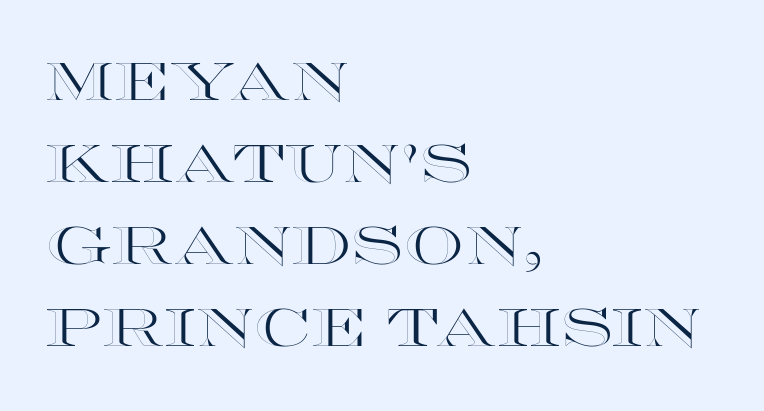
The image shows 53 px wide type, upright; set left-aligned, normal line spacing (1.55x), normal letter spacing, not underlined; a large x-height.
